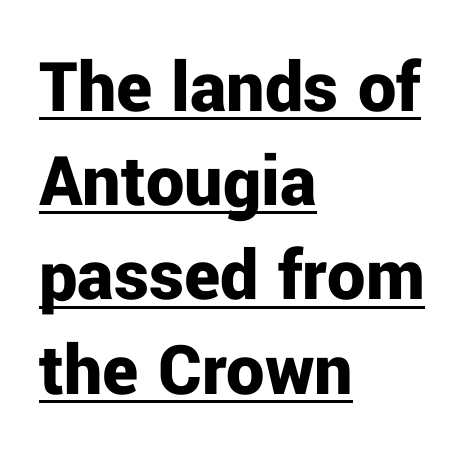
{"serif": "no", "italic": "no", "bold": "yes", "weight": "bold", "width": "normal", "stroke_contrast": "low", "x_height": "medium", "monospaced": "no", "underline": "yes", "align": "left", "line_spacing_ratio": 1.24, "letter_spacing": "normal", "letter_spacing_em": 0.0, "glyph_px": 76}
